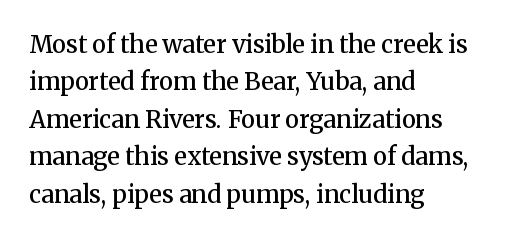
The image shows 24 px text type, upright; set left-aligned, normal line spacing (1.56x), normal letter spacing, not underlined.
